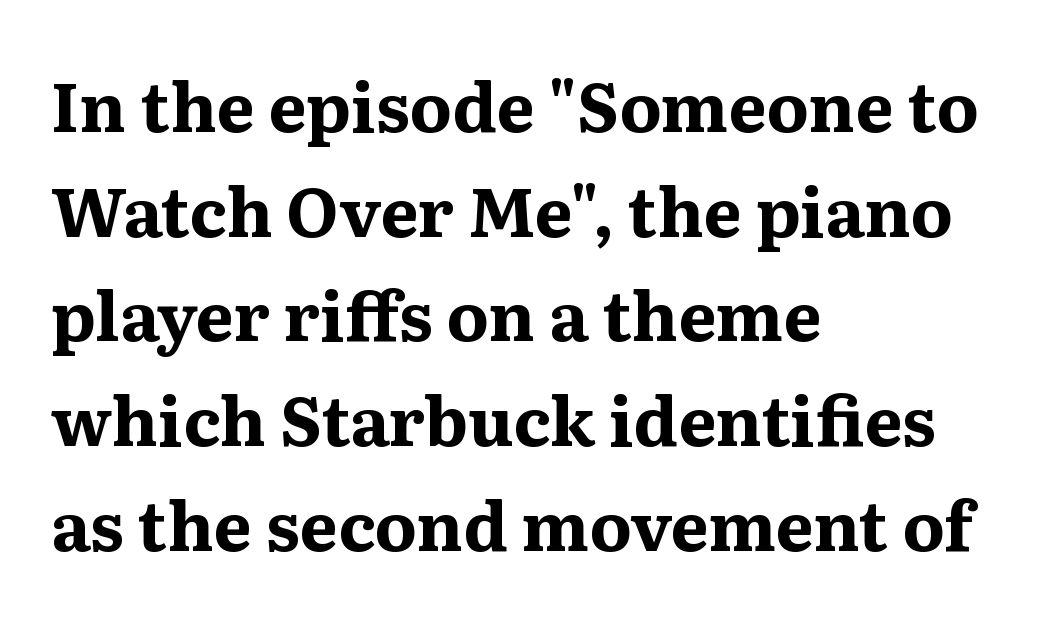
The image shows 68 px bold serif type, upright; set left-aligned, normal line spacing (1.54x), normal letter spacing, not underlined; medium stroke contrast and a medium x-height.
